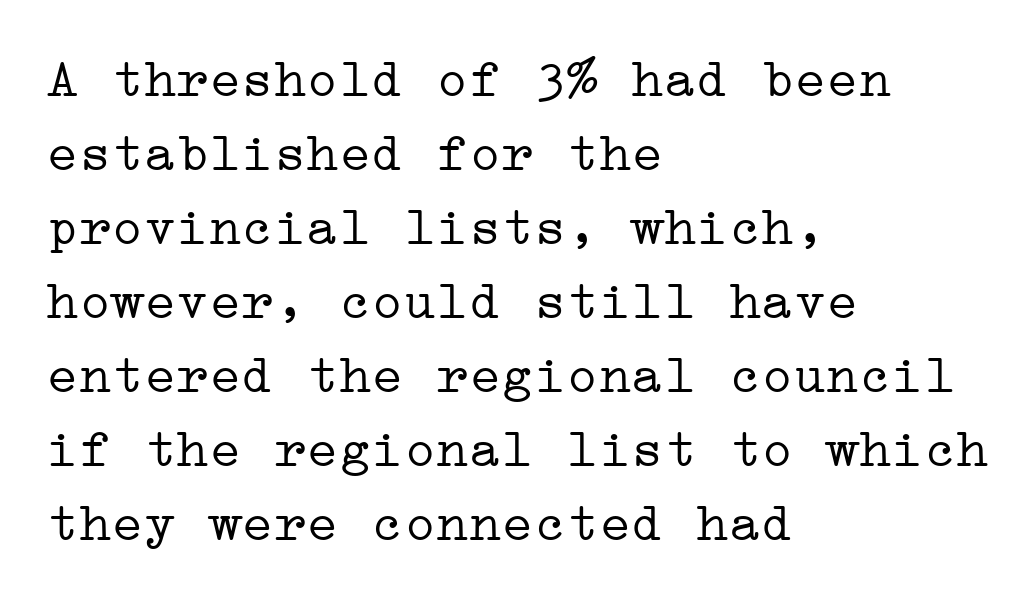
The image shows 54 px light, wide serif type, upright; set left-aligned, normal line spacing (1.37x), normal letter spacing, not underlined; low stroke contrast and a medium x-height.
